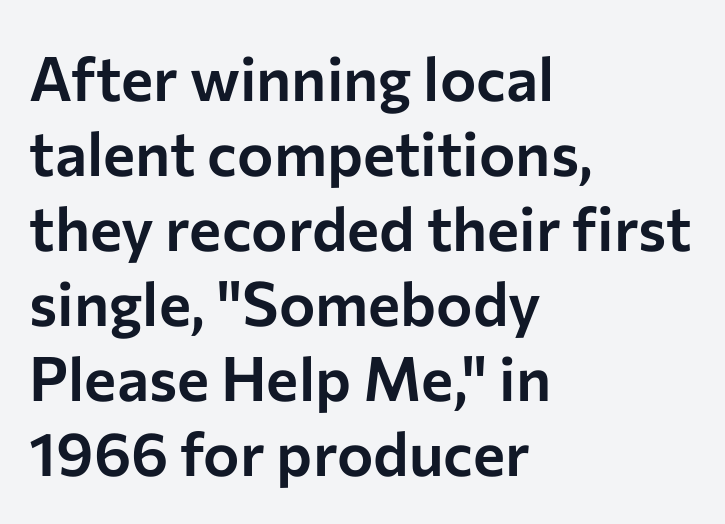
Q: Is the text italic (slanted)? A: No, it is upright.
Q: Is the typeface a serif or a sans-serif typeface? A: Sans-serif.
Q: Is the text underlined? A: No.
Q: How is the paragraph aligned? A: Left-aligned.
Q: Is the spacing between letters normal or unusually wide? A: Normal.
Q: Width (condensed, normal, or wide)? A: Normal.
Q: Stroke contrast? A: Low.
Q: x-height? A: Medium.
Q: Monospaced? A: No.
